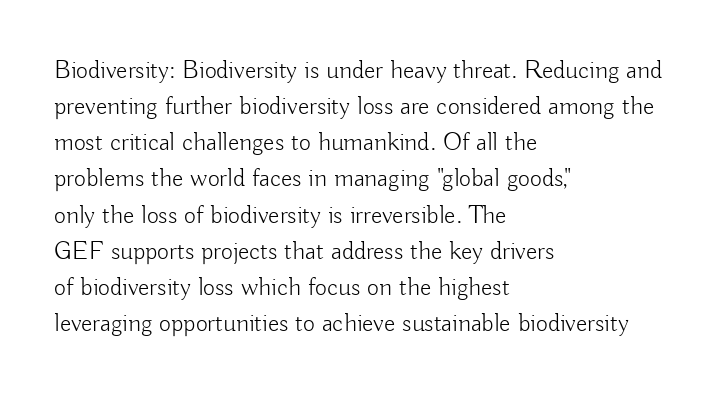
{"italic": "no", "bold": "no", "underline": "no", "align": "left", "line_spacing": "normal", "line_spacing_ratio": 1.39, "letter_spacing": "normal", "letter_spacing_em": 0.0, "glyph_px": 26}
